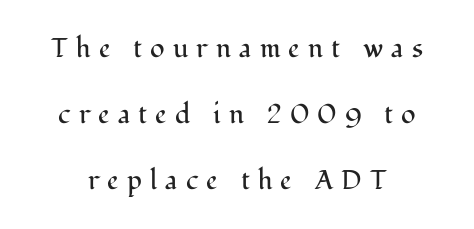
Q: Is the text bold? A: No.
Q: Is the text italic (slanted)? A: No, it is upright.
Q: Is the text underlined? A: No.
Q: Is the spacing between letters normal or unusually wide? A: Unusually wide.
Q: Is the spacing between lines tight, normal or loose? A: Loose.
